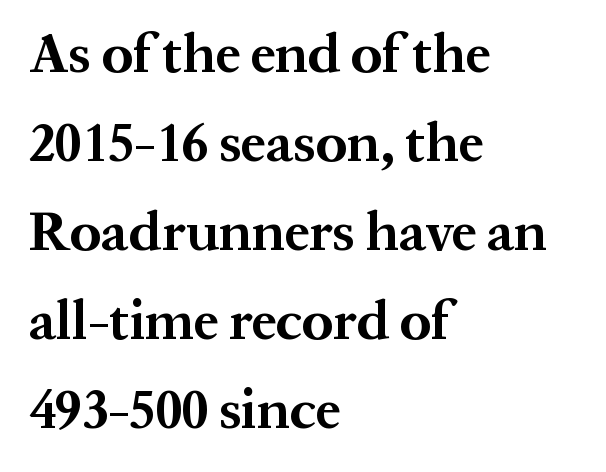
Q: Is the text bold? A: Yes.
Q: Is the text italic (slanted)? A: No, it is upright.
Q: Is the typeface a serif or a sans-serif typeface? A: Serif.
Q: Is the text underlined? A: No.
Q: How is the paragraph aligned? A: Left-aligned.
Q: Is the spacing between letters normal or unusually wide? A: Normal.
Q: Is the spacing between lines tight, normal or loose? A: Normal.
Q: Width (condensed, normal, or wide)? A: Normal.
Q: Stroke contrast? A: Medium.
Q: x-height? A: Medium.
Q: Monospaced? A: No.
